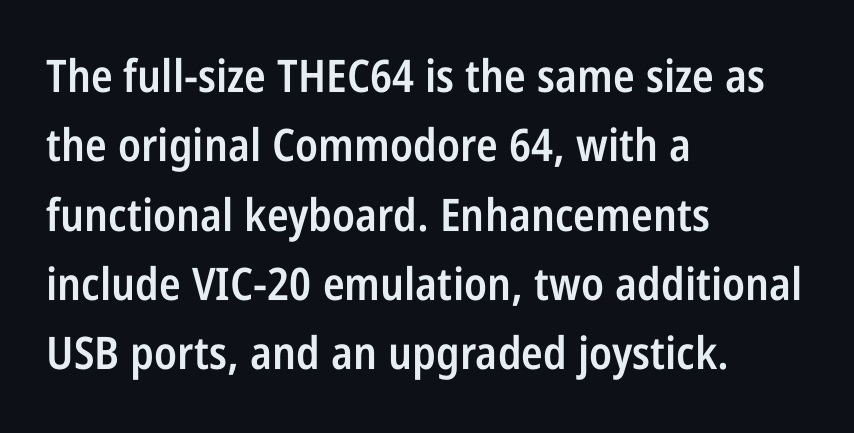
{"serif": "no", "italic": "no", "bold": "semi", "weight": "semibold", "width": "condensed", "stroke_contrast": "low", "x_height": "large", "monospaced": "no", "underline": "no", "align": "left", "line_spacing": "normal", "line_spacing_ratio": 1.54, "letter_spacing": "normal", "letter_spacing_em": 0.0, "glyph_px": 45}
